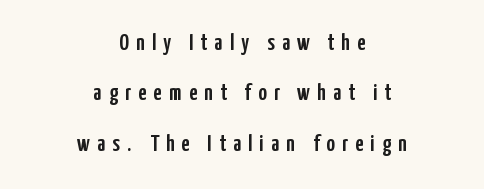
These lines stand farther apart than default settings would place them. Italic: no, the glyphs are upright roman. The lines in this sample share a center point and differ in where they start and stop. Descenders hang freely into open space. Short note: letters widely spaced.
